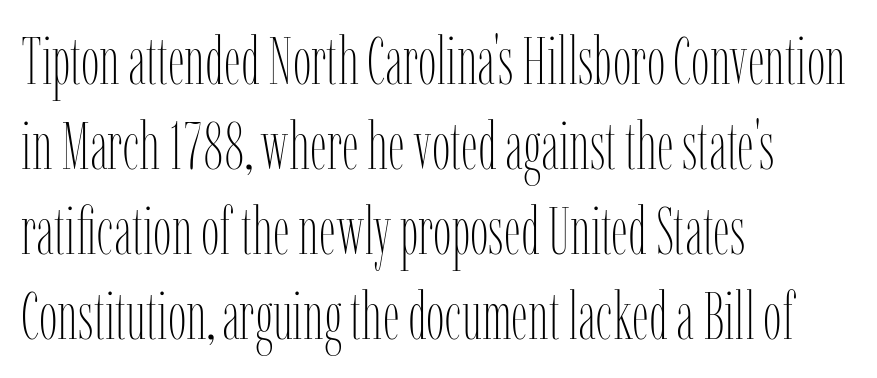
The image shows 66 px thin, condensed type, upright; set left-aligned, normal line spacing (1.29x), normal letter spacing, not underlined; low stroke contrast and a medium x-height.
